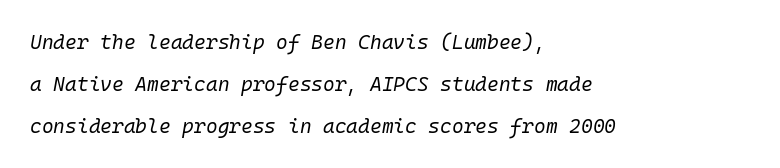
Unmarked baselines from the first word to the last. Would a proofreader flag this as italicized? Yes. Compared with typical body copy, the letter spacing here is the same. Compared with typical paragraphs, the rows here are farther apart. One-word summary of the alignment: left.
